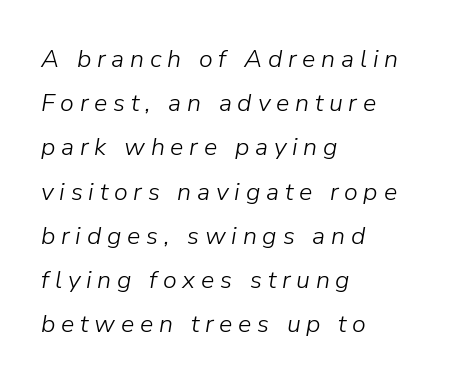
{"italic": "yes", "lean": "right", "slant_degrees": 9, "bold": "no", "underline": "no", "align": "left", "line_spacing_ratio": 1.77, "letter_spacing": "wide", "letter_spacing_em": 0.23, "glyph_px": 25}
